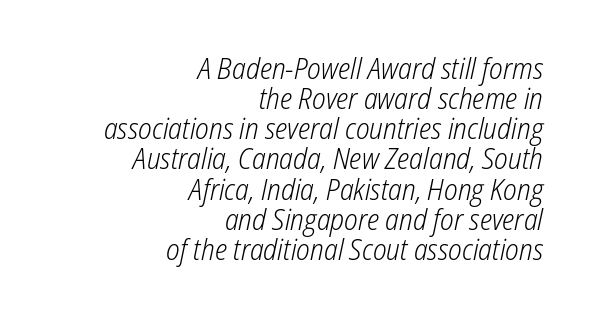
Layout note: lines flush right. Quick note: interline space is minimal. Underlining? Definitely not there. A typesetter would call this zero additional tracking.
